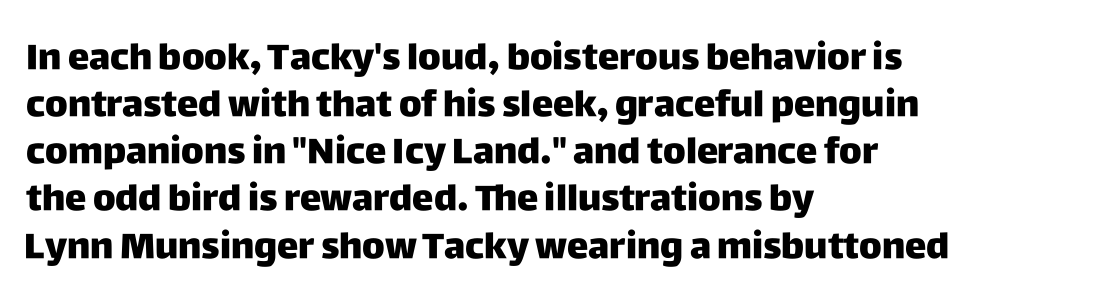
Q: Is the text bold? A: Yes.
Q: Is the text italic (slanted)? A: No, it is upright.
Q: Is the typeface a serif or a sans-serif typeface? A: Sans-serif.
Q: Is the text underlined? A: No.
Q: How is the paragraph aligned? A: Left-aligned.
Q: Is the spacing between letters normal or unusually wide? A: Normal.
Q: Is the spacing between lines tight, normal or loose? A: Normal.
Q: Width (condensed, normal, or wide)? A: Normal.
Q: Stroke contrast? A: Low.
Q: x-height? A: Large.
Q: Monospaced? A: No.
